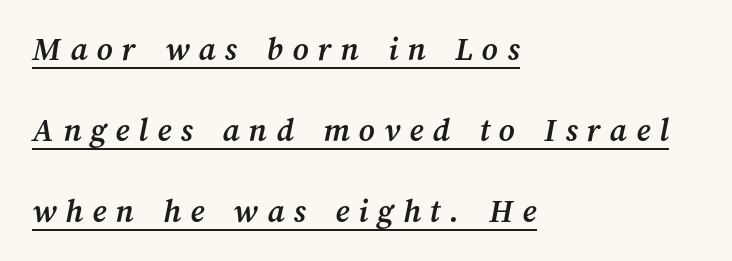
Successive baselines arrive slowly, with a big drop between each. These lines are rendered in a variable-pitch font. Which margin do the lines hug? The left one — the right edge is uneven. This is underlined copy, the kind a proofreader might mark for attention. Its strokes are broad and dark, the hallmark of bold type.
